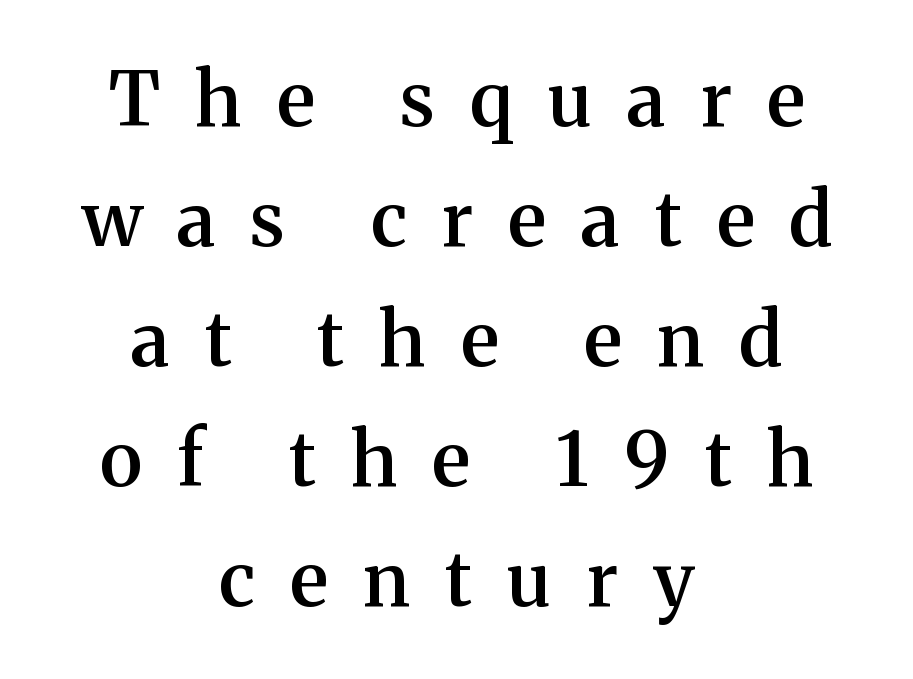
The image shows 75 px semibold serif type, upright; set centered, normal line spacing (1.6x), unusually wide letter spacing (+0.47 em), not underlined; medium stroke contrast and a medium x-height.
